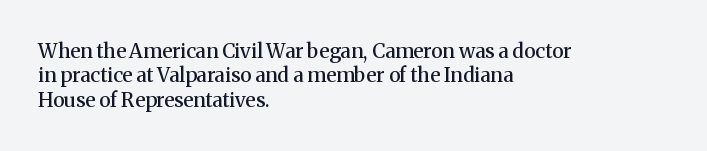
A typesetter would mark this as roman, not italic. Standard letterfit; no display-style spreading of the glyphs. This is the in-between weight designers call semibold or demi. The rendering anchors every line to the left-hand side. The area under the type is left untouched.
